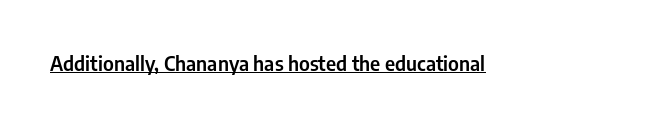
{"italic": "no", "underline": "yes", "letter_spacing": "normal", "letter_spacing_em": 0.0, "glyph_px": 20}
